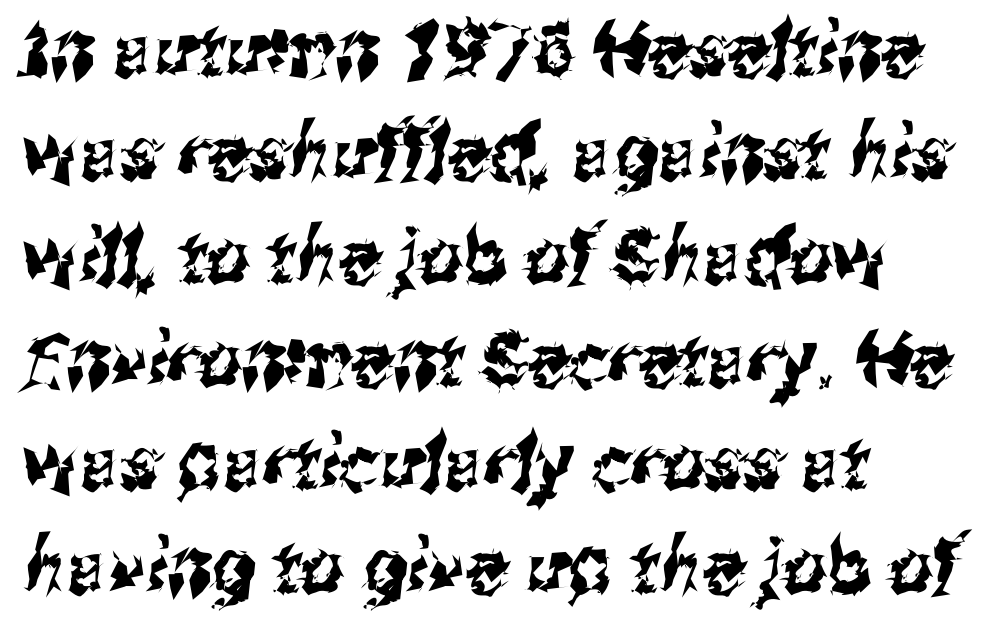
Q: Is the typeface a serif or a sans-serif typeface? A: Sans-serif.
Q: Is the text underlined? A: No.
Q: How is the paragraph aligned? A: Left-aligned.
Q: Is the spacing between letters normal or unusually wide? A: Normal.
Q: Is the spacing between lines tight, normal or loose? A: Normal.
Q: Width (condensed, normal, or wide)? A: Condensed.
Q: Stroke contrast? A: Medium.
Q: x-height? A: Medium.
Q: Monospaced? A: No.
